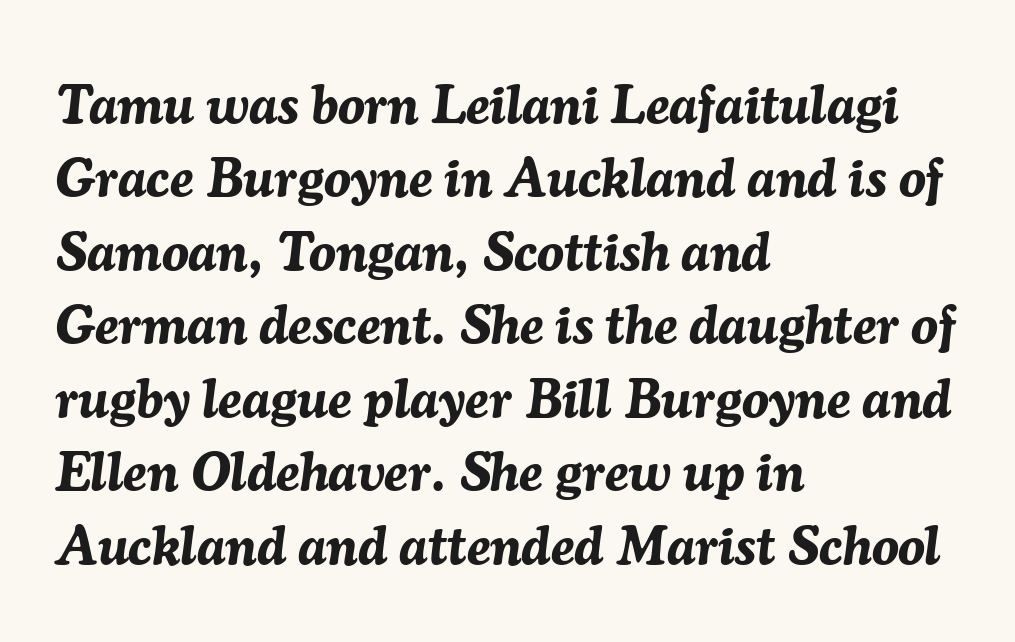
{"italic": "yes", "lean": "right", "slant_degrees": 7, "bold": "yes", "weight": "bold", "width": "normal", "stroke_contrast": "medium", "x_height": "medium", "monospaced": "no", "underline": "no", "align": "left", "line_spacing": "normal", "line_spacing_ratio": 1.36, "letter_spacing": "normal", "letter_spacing_em": 0.0, "glyph_px": 54}
